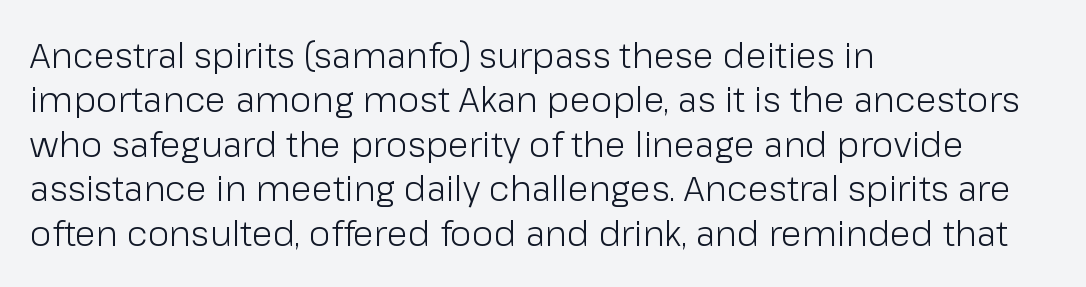
{"serif": "no", "italic": "no", "bold": "no", "weight": "light", "width": "normal", "stroke_contrast": "low", "x_height": "medium", "monospaced": "no", "underline": "no", "align": "left", "line_spacing": "normal", "line_spacing_ratio": 1.27, "letter_spacing": "normal", "letter_spacing_em": 0.0, "glyph_px": 35}
